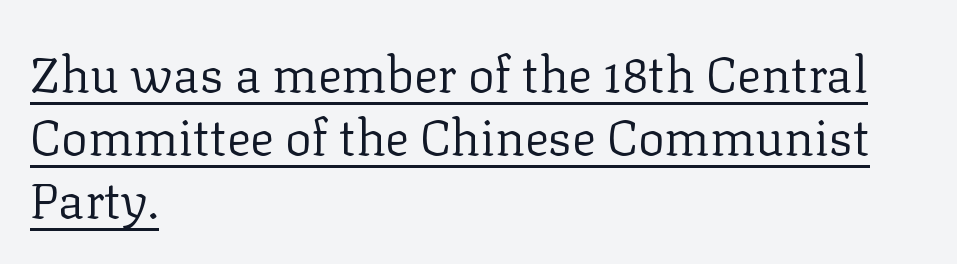
{"serif": "yes", "italic": "no", "bold": "no", "weight": "regular", "width": "normal", "stroke_contrast": "low", "x_height": "medium", "monospaced": "no", "underline": "yes", "align": "left", "line_spacing": "normal", "line_spacing_ratio": 1.26, "letter_spacing": "normal", "letter_spacing_em": 0.0, "glyph_px": 50}
